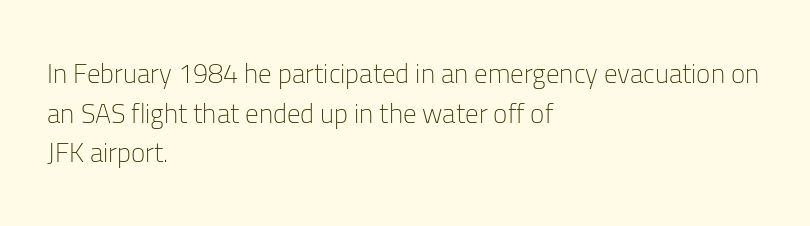
{"italic": "no", "bold": "no", "underline": "no", "align": "left", "line_spacing": "normal", "line_spacing_ratio": 1.47, "letter_spacing": "normal", "letter_spacing_em": 0.0, "glyph_px": 27}
